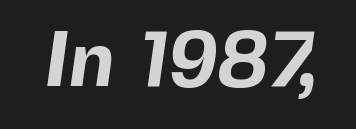
{"serif": "no", "bold": "yes", "weight": "bold", "width": "normal", "x_height": "medium", "monospaced": "no", "underline": "no", "letter_spacing": "normal", "letter_spacing_em": 0.0, "glyph_px": 78}
